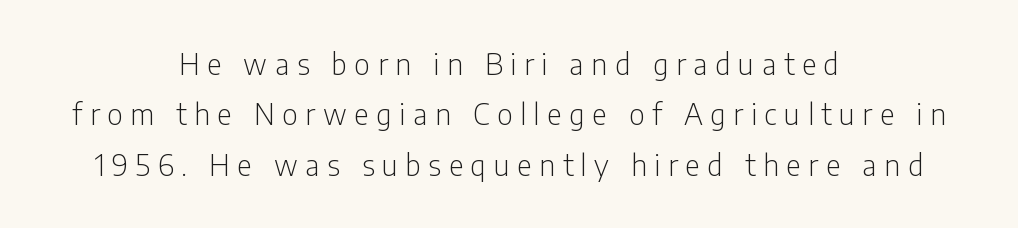
The image shows 29 px light, condensed sans-serif type, upright; set centered, line spacing 1.74x, unusually wide letter spacing (+0.26 em), not underlined; low stroke contrast and a medium x-height.
